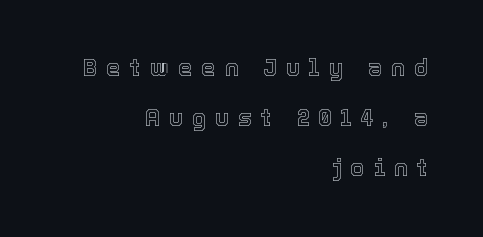
This rendering uses right alignment, leaving the left contour irregular. Spacing between characters has been opened up far beyond the box default. Does the lettering tilt? It doesn't — this is upright. These lines stand farther apart than default settings would place them. Check the space under the baseline: it is left empty.
